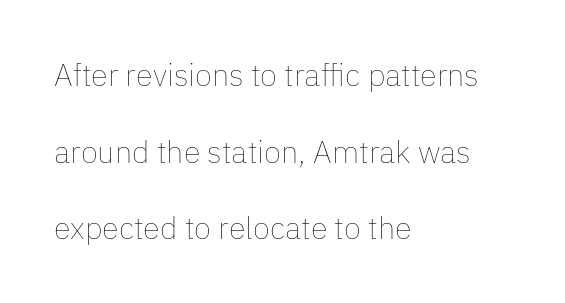
{"italic": "no", "bold": "no", "weight": "thin", "width": "normal", "stroke_contrast": "low", "x_height": "medium", "monospaced": "no", "underline": "no", "align": "left", "line_spacing": "loose", "line_spacing_ratio": 2.47, "letter_spacing": "normal", "letter_spacing_em": 0.0, "glyph_px": 31}
